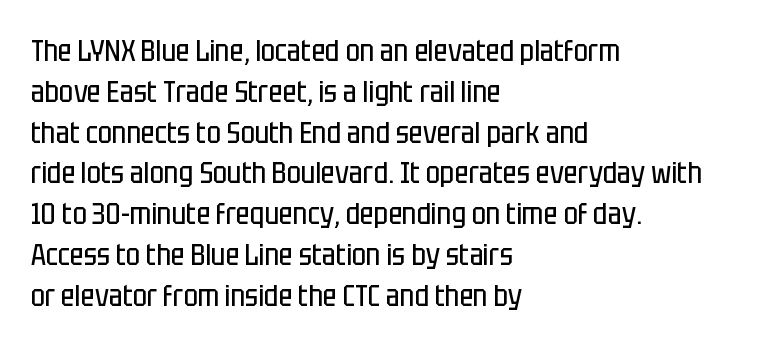
The image shows 30 px regular-weight, condensed sans-serif type, upright; set left-aligned, normal line spacing (1.36x), normal letter spacing, not underlined; low stroke contrast and a large x-height.
